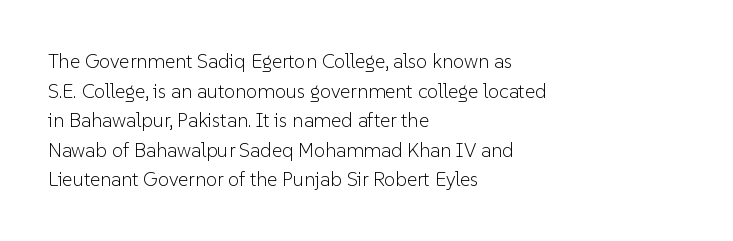
The image shows 20 px text type, upright; set left-aligned, normal line spacing (1.48x), normal letter spacing, not underlined.
